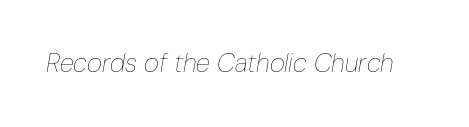
The face used here is rendered with its standard letterfit. The words here are not underlined. Does the lettering tilt? It does — this is italic. The passage shown is not bold in any degree.
